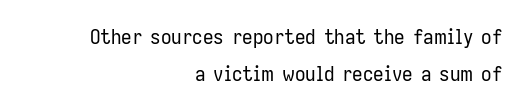
The image shows 21 px text type, upright; set right-aligned, line spacing 1.75x, normal letter spacing, not underlined.
